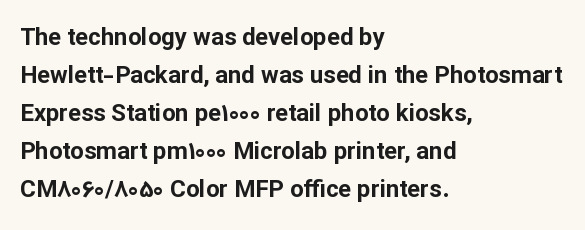
The space between consecutive lines is moderate. Alignment: flush left. The passage shown is not underscored anywhere. The type is set solid horizontally, with unmodified tracking. The characters look thick and weighty, a clear bold. Unlike italic type, these characters show no tilt at all.
